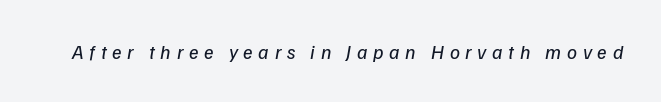
Q: Is the text bold? A: No.
Q: Is the text italic (slanted)? A: Yes, it leans right by about 9 degrees.
Q: Is the text underlined? A: No.
Q: Is the spacing between letters normal or unusually wide? A: Unusually wide.
